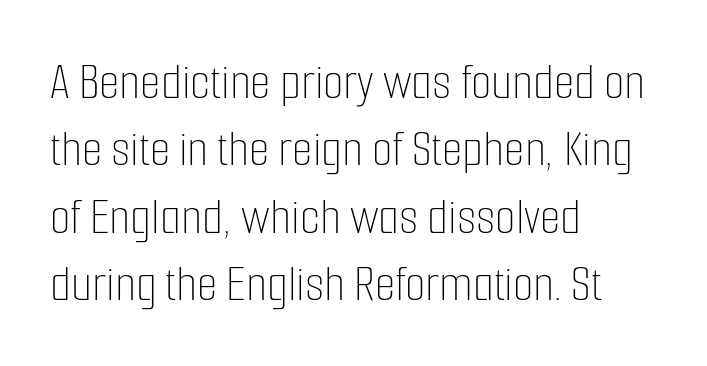
The image shows 53 px thin, condensed type, upright; set left-aligned, normal line spacing (1.27x), normal letter spacing, not underlined; low stroke contrast and a medium x-height.
